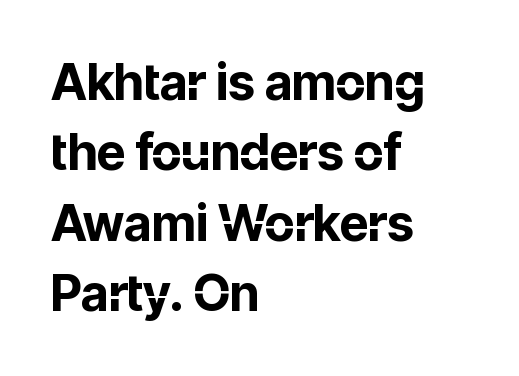
Q: Is the text bold? A: Yes.
Q: Is the text italic (slanted)? A: No, it is upright.
Q: Is the typeface a serif or a sans-serif typeface? A: Sans-serif.
Q: Is the text underlined? A: No.
Q: How is the paragraph aligned? A: Left-aligned.
Q: Is the spacing between letters normal or unusually wide? A: Normal.
Q: Is the spacing between lines tight, normal or loose? A: Normal.
Q: Width (condensed, normal, or wide)? A: Normal.
Q: Stroke contrast? A: Low.
Q: x-height? A: Medium.
Q: Monospaced? A: No.
